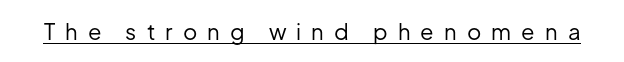
{"italic": "no", "bold": "no", "underline": "yes", "letter_spacing": "wide", "letter_spacing_em": 0.46, "glyph_px": 22}
